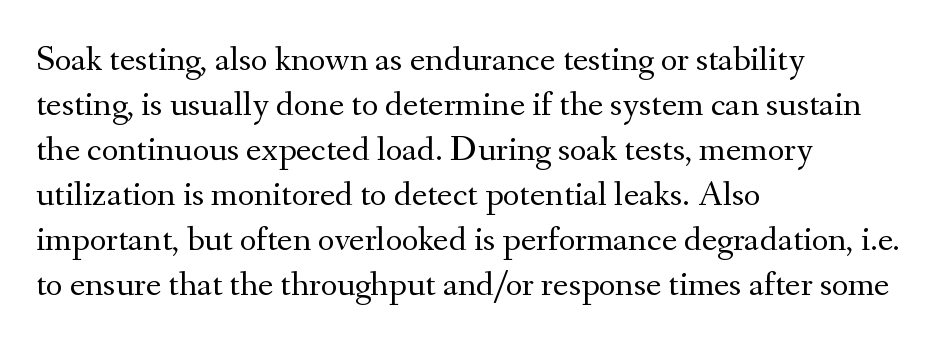
The image shows 36 px regular-weight serif type, upright; set left-aligned, normal line spacing (1.25x), normal letter spacing, not underlined; medium stroke contrast and a small x-height.
